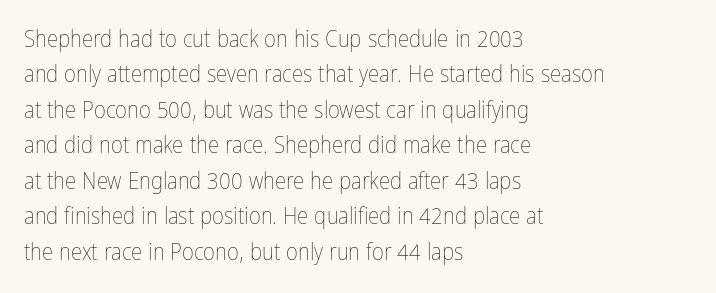
{"italic": "no", "bold": "no", "underline": "no", "align": "left", "line_spacing": "normal", "line_spacing_ratio": 1.54, "letter_spacing": "normal", "letter_spacing_em": 0.0, "glyph_px": 23}
